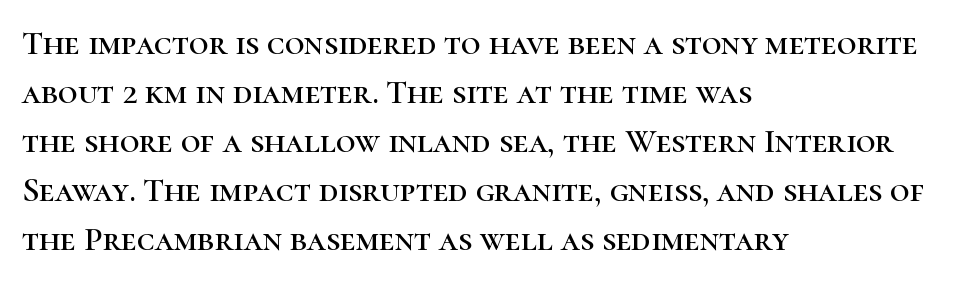
Looks like regular typesetting: each glyph gets only the width it needs. Leading: standard. The area under the type is left untouched. This sample is left-justified, so line endings fall wherever the words run out. The glyphs in this specimen are seriffed. The specimen reads as upright at a glance.
